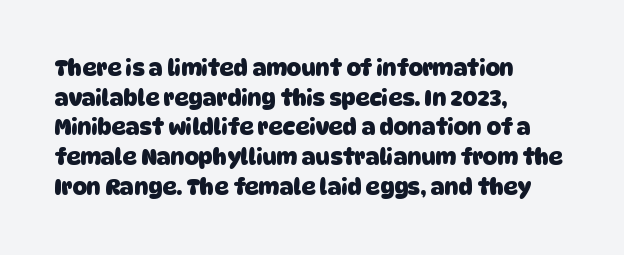
The image shows 22 px bold type; set left-aligned, normal line spacing (1.35x), normal letter spacing, not underlined.
